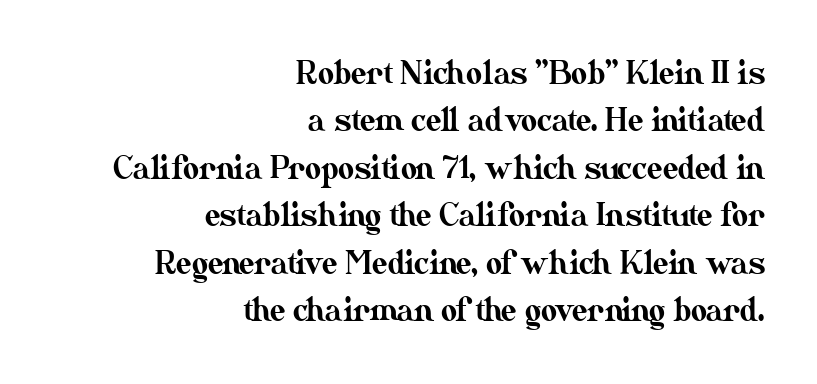
Caption: multi-line text, flush right, ragged left. These lines were composed using upright roman letters. The space between consecutive lines is moderate. Think of a printed novel: that variable character pitch is what you see here.
